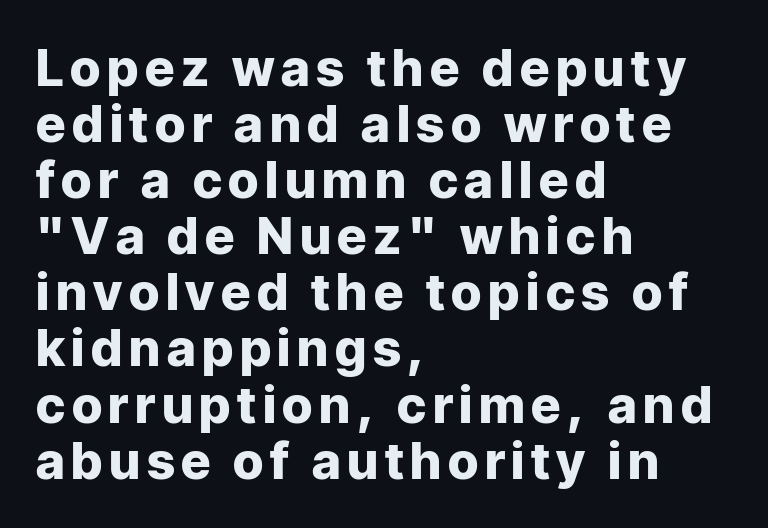
{"serif": "no", "italic": "no", "bold": "yes", "weight": "heavy", "width": "normal", "stroke_contrast": "low", "x_height": "medium", "monospaced": "no", "underline": "no", "align": "left", "line_spacing": "tight", "line_spacing_ratio": 1.1, "glyph_px": 51}
